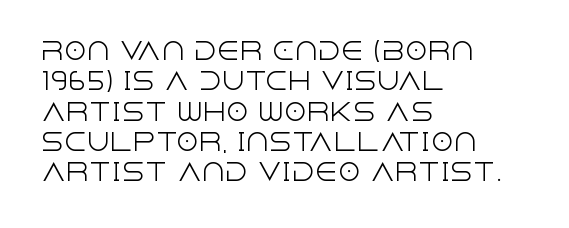
{"italic": "no", "bold": "no", "underline": "no", "align": "left", "line_spacing": "normal", "line_spacing_ratio": 1.32, "letter_spacing": "normal", "letter_spacing_em": 0.0, "glyph_px": 23}
